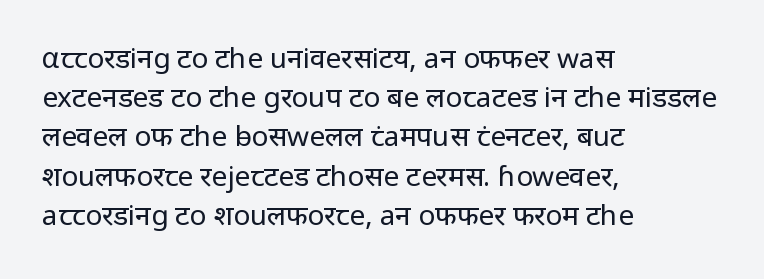
{"serif": "no", "italic": "no", "bold": "no", "weight": "regular", "width": "normal", "stroke_contrast": "low", "x_height": "medium", "monospaced": "no", "underline": "no", "align": "left", "line_spacing": "normal", "line_spacing_ratio": 1.4, "letter_spacing": "normal", "letter_spacing_em": 0.0, "glyph_px": 28}
